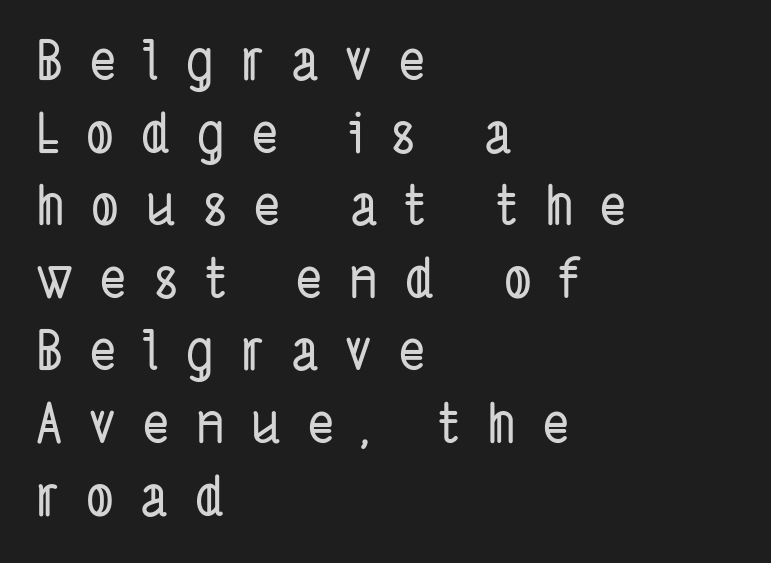
Examine the stroke ends and you'll find no serifs. The face used here is rendered with a markedly widened letterfit. Reading down the column, the eye jumps a familiar distance to each next line. A classic flush-left, rag-right setting is used for this passage.
